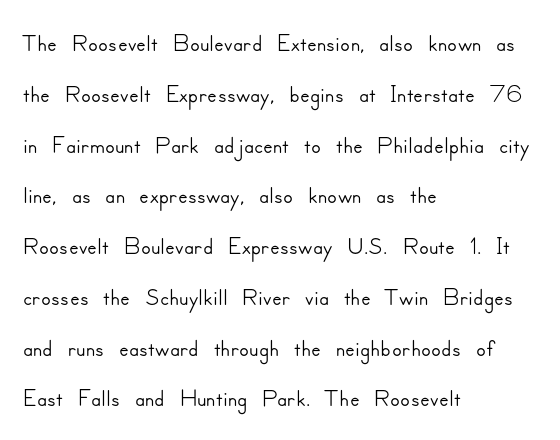
The image shows 36 px sans-serif type, upright; set left-aligned, normal line spacing (1.41x), normal letter spacing, not underlined; low stroke contrast and a small x-height.
